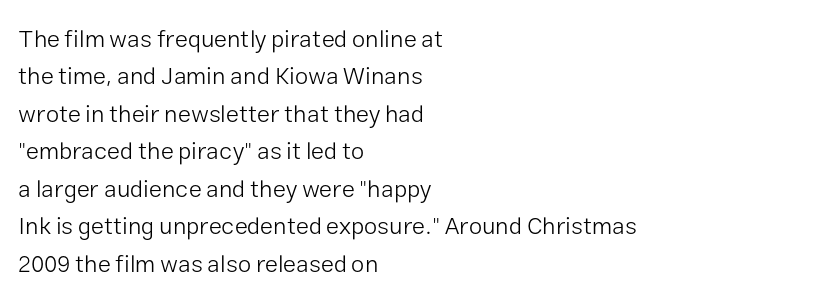
{"italic": "no", "bold": "no", "underline": "no", "align": "left", "line_spacing": "normal", "line_spacing_ratio": 1.56, "letter_spacing": "normal", "letter_spacing_em": 0.0, "glyph_px": 24}
